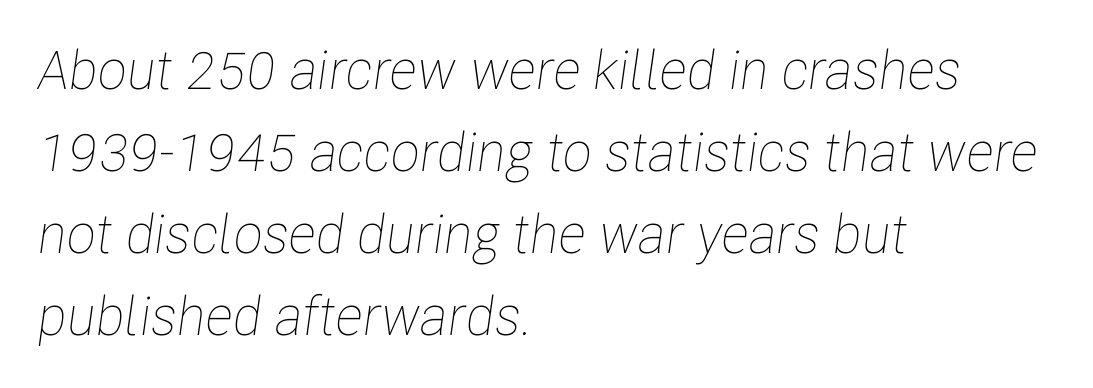
{"italic": "yes", "lean": "right", "slant_degrees": 8, "bold": "no", "weight": "thin", "width": "condensed", "stroke_contrast": "low", "x_height": "medium", "monospaced": "no", "underline": "no", "align": "left", "line_spacing": "normal", "line_spacing_ratio": 1.52, "letter_spacing": "normal", "letter_spacing_em": 0.0, "glyph_px": 54}
